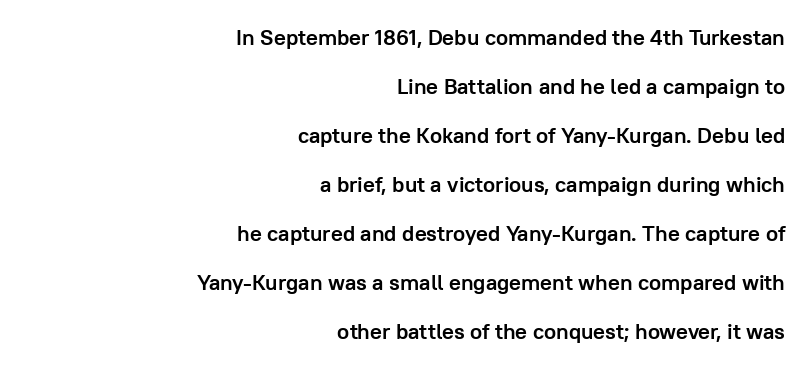
{"italic": "no", "bold": "yes", "underline": "no", "align": "right", "line_spacing": "loose", "line_spacing_ratio": 2.23, "letter_spacing": "normal", "letter_spacing_em": 0.0, "glyph_px": 22}
